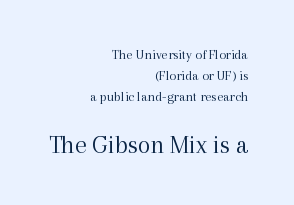
The image shows 26 px text type, upright; set right-aligned, normal line spacing (1.5x), normal letter spacing, not underlined; the second (bottom) block is 1.86x larger.
